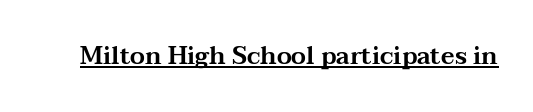
Default kerning and tracking; the words read as compact shapes. Notice how the stems are strictly vertical — no italics here. The glyphs are accompanied by a horizontal stroke just below them.
